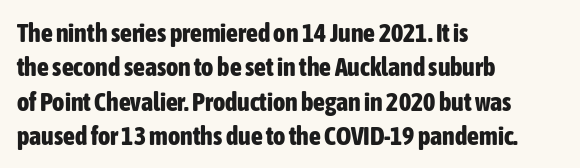
The image shows 26 px bold type, upright; set left-aligned, normal line spacing (1.32x), normal letter spacing, not underlined.
